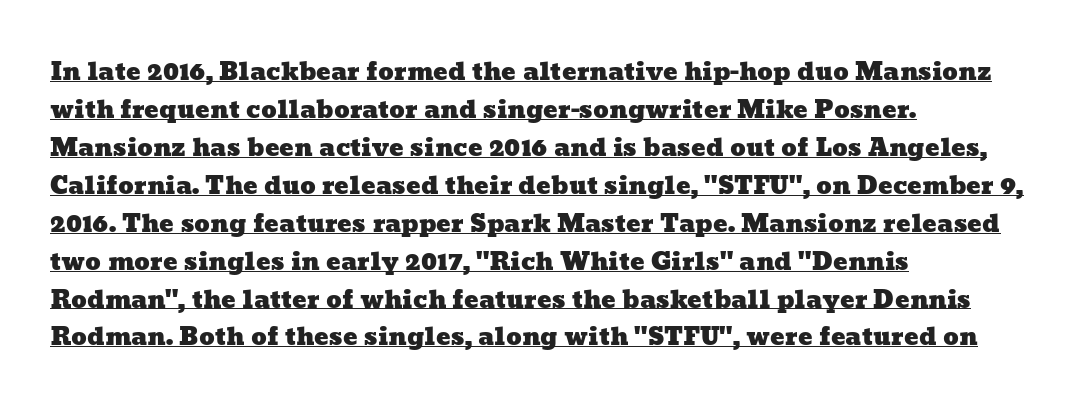
{"underline": "yes", "align": "left", "line_spacing": "normal", "line_spacing_ratio": 1.58, "letter_spacing": "normal", "letter_spacing_em": 0.0, "glyph_px": 24}
